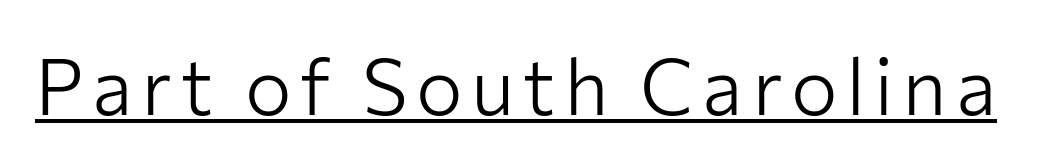
The strokes are not fattened; the text isn't bold. Ascenders rise straight up at ninety degrees. Character widths vary here, with narrow letters taking less room than wide ones. What kind of face is this? One without serifs — a sans. Underline: present.
